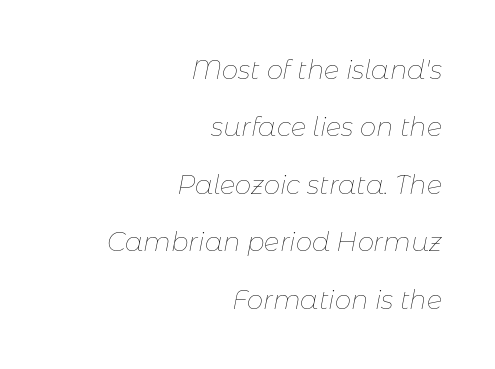
Spacing between characters is what you'd get straight out of the box. Reading down the column, the eye jumps a long way to each next line. The lines in this sample share a right terminus and differ only in where they begin. Descender tails drop into unmarked territory. Weight class: somewhere from thin through regular. Rendered with sloped, italic letterforms.
